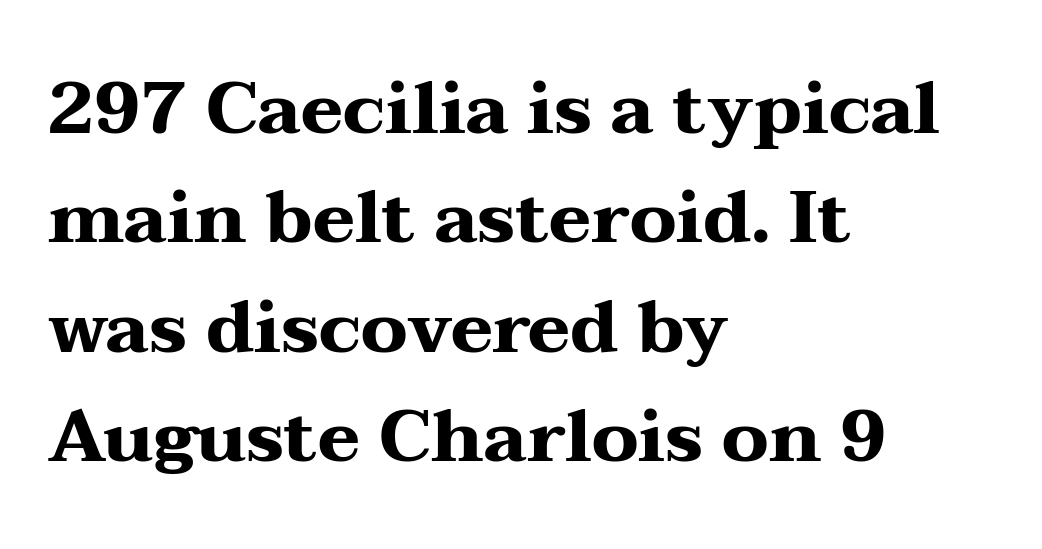
Q: Is the text bold? A: Yes.
Q: Is the text italic (slanted)? A: No, it is upright.
Q: Is the typeface a serif or a sans-serif typeface? A: Serif.
Q: Is the text underlined? A: No.
Q: How is the paragraph aligned? A: Left-aligned.
Q: Is the spacing between letters normal or unusually wide? A: Normal.
Q: Is the spacing between lines tight, normal or loose? A: Normal.
Q: Width (condensed, normal, or wide)? A: Wide.
Q: Stroke contrast? A: Medium.
Q: x-height? A: Medium.
Q: Monospaced? A: No.
